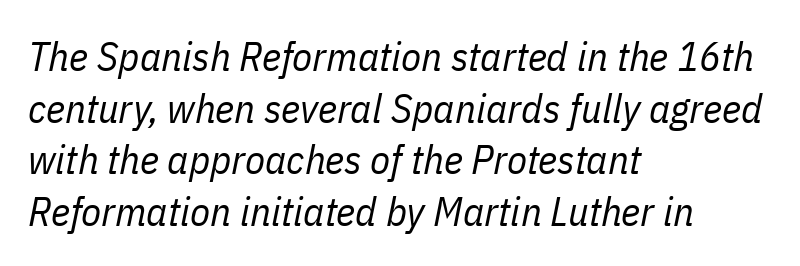
Q: Is the text bold? A: No.
Q: Is the text italic (slanted)? A: Yes, it leans right by about 11 degrees.
Q: Is the text underlined? A: No.
Q: How is the paragraph aligned? A: Left-aligned.
Q: Is the spacing between letters normal or unusually wide? A: Normal.
Q: Is the spacing between lines tight, normal or loose? A: Normal.
Q: Width (condensed, normal, or wide)? A: Condensed.
Q: Stroke contrast? A: Low.
Q: x-height? A: Medium.
Q: Monospaced? A: No.
